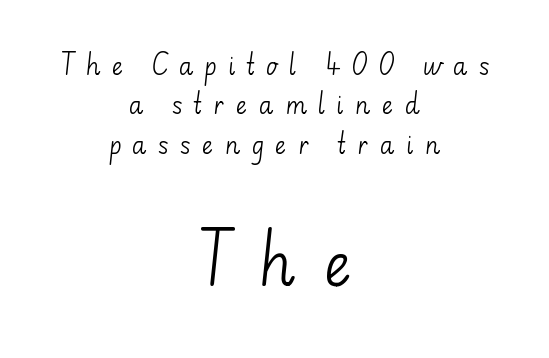
The image shows 59 px light sans-serif type; set centered, normal line spacing (1.64x), unusually wide letter spacing (+0.46 em), not underlined; the second (bottom) block is 2.46x larger; low stroke contrast and a small x-height.
